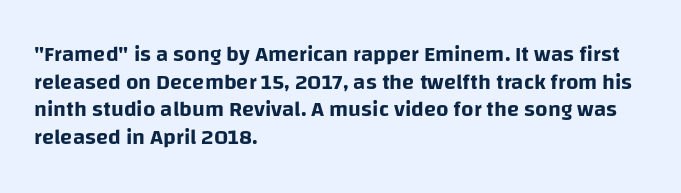
{"italic": "no", "underline": "no", "align": "left", "line_spacing": "normal", "line_spacing_ratio": 1.26, "letter_spacing": "normal", "letter_spacing_em": 0.0, "glyph_px": 22}
